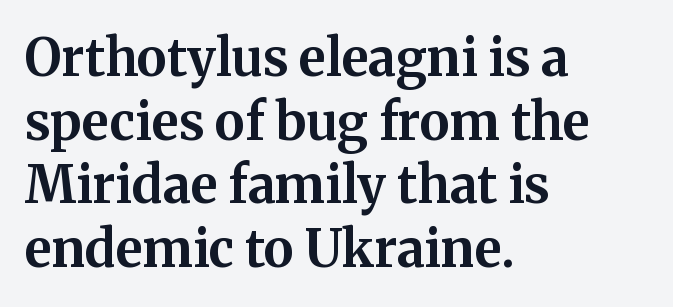
Q: Is the text bold? A: Yes.
Q: Is the text italic (slanted)? A: No, it is upright.
Q: Is the typeface a serif or a sans-serif typeface? A: Serif.
Q: Is the text underlined? A: No.
Q: How is the paragraph aligned? A: Left-aligned.
Q: Is the spacing between letters normal or unusually wide? A: Normal.
Q: Is the spacing between lines tight, normal or loose? A: Normal.
Q: Width (condensed, normal, or wide)? A: Normal.
Q: Stroke contrast? A: Medium.
Q: x-height? A: Medium.
Q: Monospaced? A: No.
